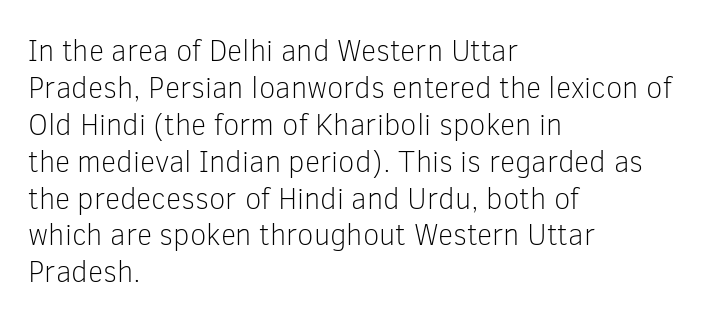
Q: Is the text bold? A: No.
Q: Is the text italic (slanted)? A: No, it is upright.
Q: Is the typeface a serif or a sans-serif typeface? A: Sans-serif.
Q: Is the text underlined? A: No.
Q: How is the paragraph aligned? A: Left-aligned.
Q: Is the spacing between letters normal or unusually wide? A: Normal.
Q: Width (condensed, normal, or wide)? A: Normal.
Q: Stroke contrast? A: Low.
Q: x-height? A: Medium.
Q: Monospaced? A: No.
